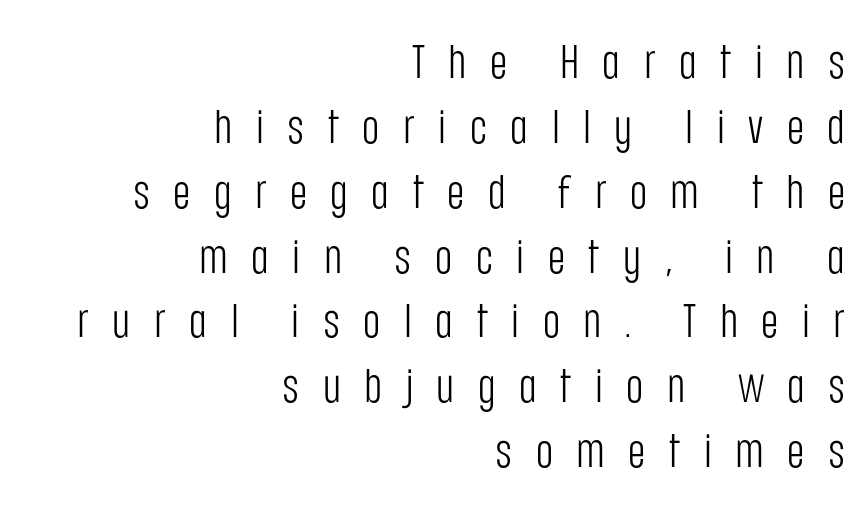
The image shows 47 px light, condensed sans-serif type, upright; set right-aligned, normal line spacing (1.38x), unusually wide letter spacing (+0.5 em), not underlined; low stroke contrast and a large x-height.
